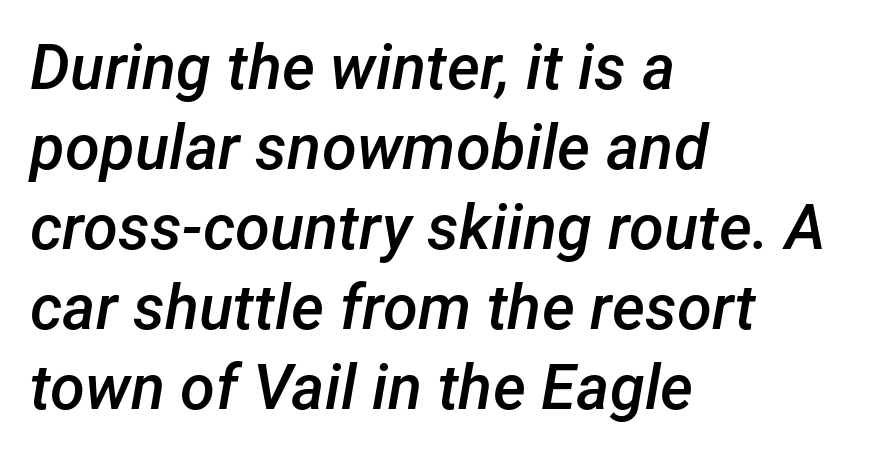
This sample has the flowing, uneven cadence of proportional lettering. Summary of vertical rhythm: regular, with standard interline spacing. Notice how the passage keeps a crisp vertical edge on the left only. Letter spacing: default. The typesetting leans somewhat heavy: a semibold.
